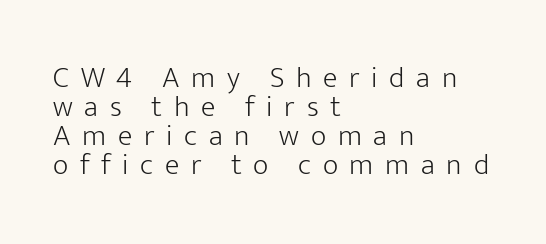
The image shows 30 px light sans-serif type, upright; set left-aligned, tight line spacing (0.97x), unusually wide letter spacing (+0.39 em), not underlined; low stroke contrast and a medium x-height.
